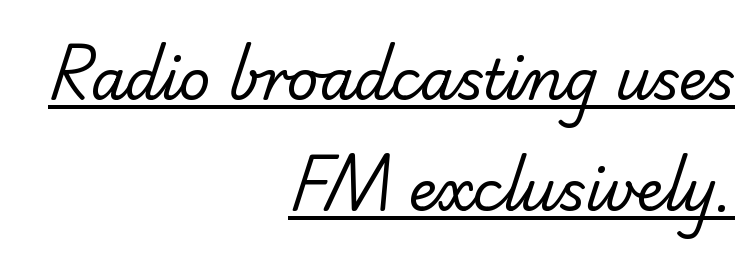
Q: Is the text bold? A: No.
Q: Is the typeface a serif or a sans-serif typeface? A: Sans-serif.
Q: Is the text underlined? A: Yes.
Q: How is the paragraph aligned? A: Right-aligned.
Q: Is the spacing between letters normal or unusually wide? A: Normal.
Q: Is the spacing between lines tight, normal or loose? A: Loose.
Q: Width (condensed, normal, or wide)? A: Normal.
Q: Stroke contrast? A: Low.
Q: x-height? A: Small.
Q: Monospaced? A: No.
